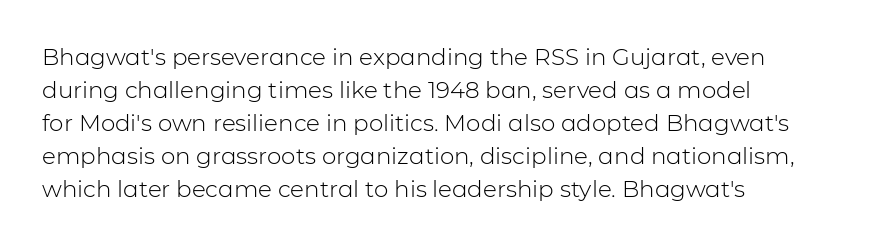
The image shows 23 px text type, upright; set left-aligned, normal line spacing (1.43x), normal letter spacing, not underlined.
